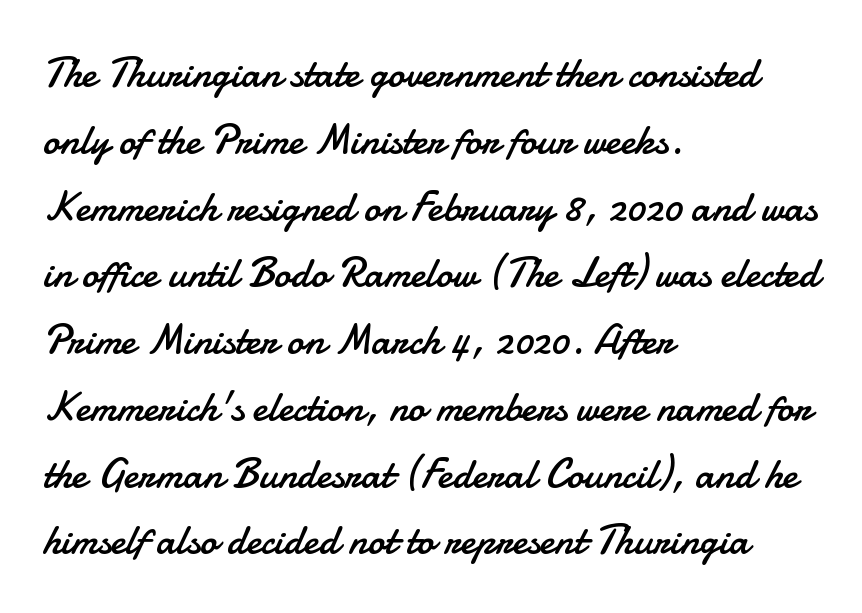
Q: Is the text bold? A: No.
Q: Is the text italic (slanted)? A: Yes.
Q: Is the typeface a serif or a sans-serif typeface? A: Sans-serif.
Q: Is the text underlined? A: No.
Q: How is the paragraph aligned? A: Left-aligned.
Q: Is the spacing between letters normal or unusually wide? A: Normal.
Q: Is the spacing between lines tight, normal or loose? A: Normal.
Q: Width (condensed, normal, or wide)? A: Normal.
Q: Stroke contrast? A: Low.
Q: x-height? A: Small.
Q: Monospaced? A: No.
